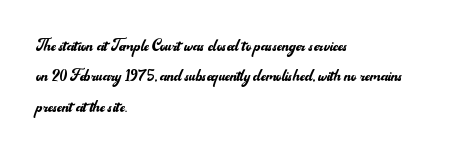
Q: Is the text bold? A: No.
Q: Is the text italic (slanted)? A: Yes.
Q: Is the text underlined? A: No.
Q: How is the paragraph aligned? A: Left-aligned.
Q: Is the spacing between letters normal or unusually wide? A: Normal.
Q: Is the spacing between lines tight, normal or loose? A: Normal.
